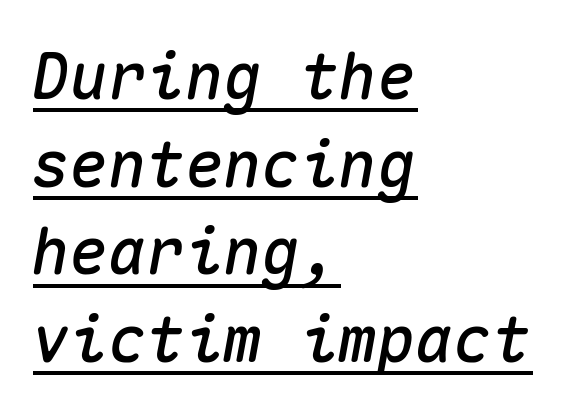
Rendered with sloped, italic letterforms. Note the uniform advance width — an 'i' takes as much space as an 'm'. Underlined type. A typesetter would call this zero additional tracking. Does the leading feel generous? No, just average. These lines are set flush left with a ragged right edge.
